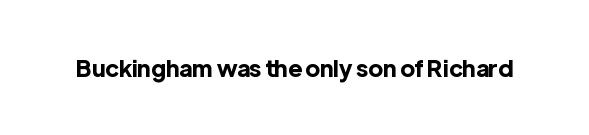
The image shows 23 px bold type, upright; set normal letter spacing, not underlined.
